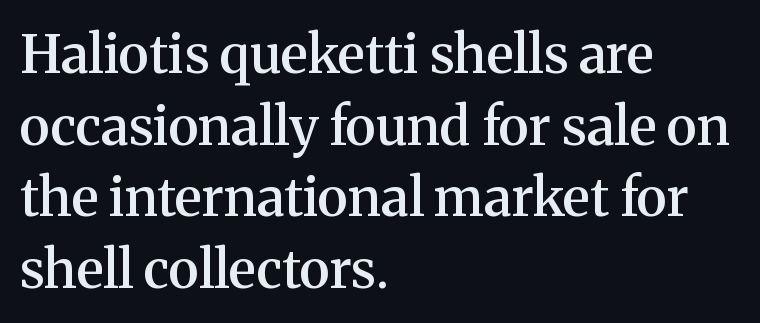
The image shows 53 px semibold serif type, upright; set left-aligned, normal line spacing (1.35x), normal letter spacing, not underlined; medium stroke contrast and a medium x-height.
